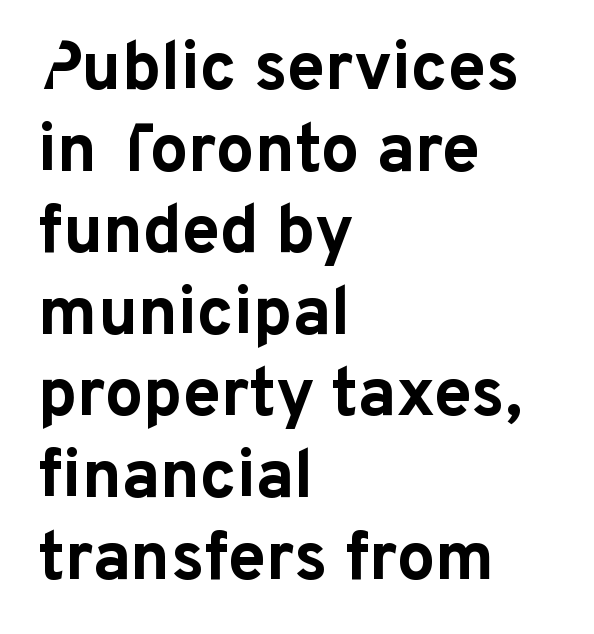
Q: Is the text bold? A: Yes.
Q: Is the text italic (slanted)? A: No, it is upright.
Q: Is the typeface a serif or a sans-serif typeface? A: Sans-serif.
Q: Is the text underlined? A: No.
Q: How is the paragraph aligned? A: Left-aligned.
Q: Is the spacing between letters normal or unusually wide? A: Normal.
Q: Width (condensed, normal, or wide)? A: Normal.
Q: Stroke contrast? A: Low.
Q: x-height? A: Medium.
Q: Monospaced? A: No.
